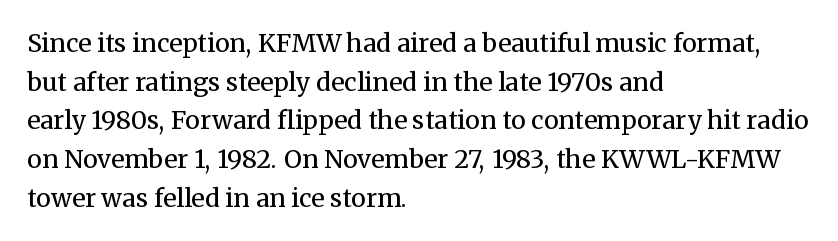
{"italic": "no", "bold": "no", "underline": "no", "align": "left", "line_spacing": "normal", "line_spacing_ratio": 1.55, "letter_spacing": "normal", "letter_spacing_em": 0.0, "glyph_px": 25}
